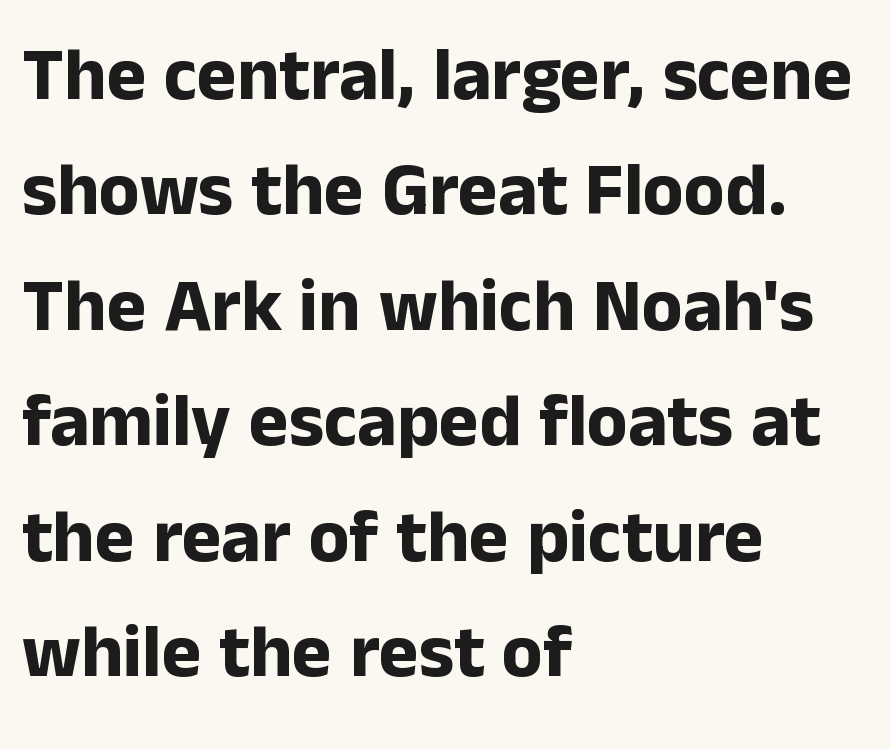
Q: Is the text bold? A: Yes.
Q: Is the text italic (slanted)? A: No, it is upright.
Q: Is the typeface a serif or a sans-serif typeface? A: Sans-serif.
Q: Is the text underlined? A: No.
Q: How is the paragraph aligned? A: Left-aligned.
Q: Is the spacing between letters normal or unusually wide? A: Normal.
Q: Is the spacing between lines tight, normal or loose? A: Normal.
Q: Width (condensed, normal, or wide)? A: Normal.
Q: Stroke contrast? A: Low.
Q: x-height? A: Medium.
Q: Monospaced? A: No.
